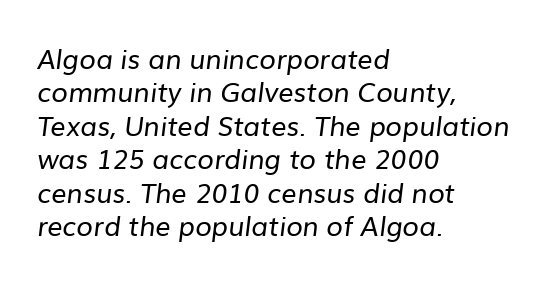
{"bold": "no", "underline": "no", "align": "left", "line_spacing_ratio": 1.24, "letter_spacing": "normal", "letter_spacing_em": 0.0, "glyph_px": 27}
